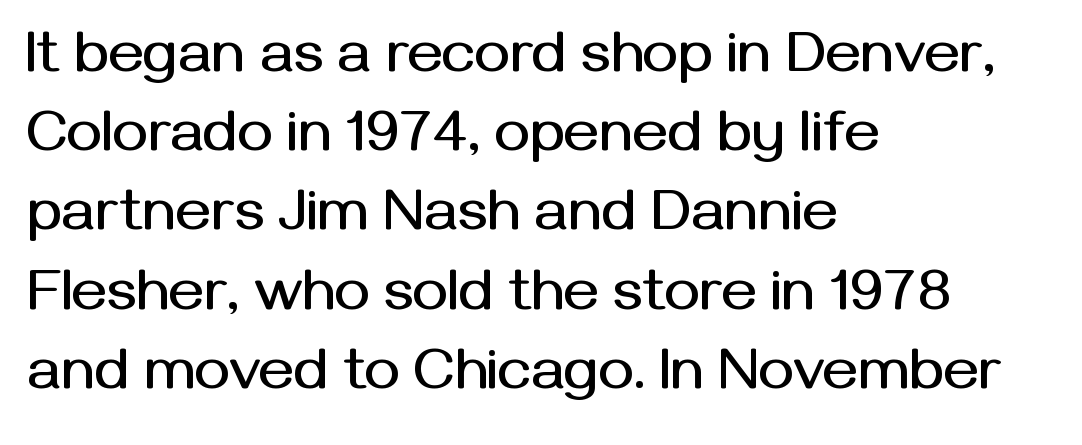
The image shows 60 px sans-serif type, upright; set left-aligned, normal line spacing (1.32x), normal letter spacing, not underlined; medium stroke contrast and a medium x-height.
